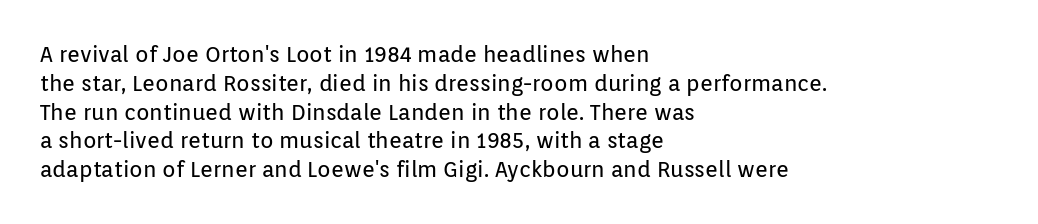
The image shows 22 px text type, upright; set left-aligned, normal line spacing (1.31x), normal letter spacing, not underlined.
